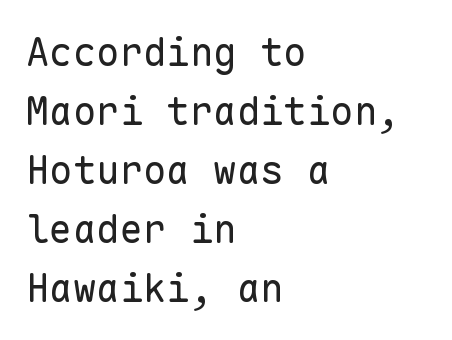
Designer's note — italics off, roman on. The gaps between neighbouring characters are ordinary and unremarkable. Layout note: lines flush left. Line spacing here is normal. I'd call this a sans setting — the letters go barefoot.
